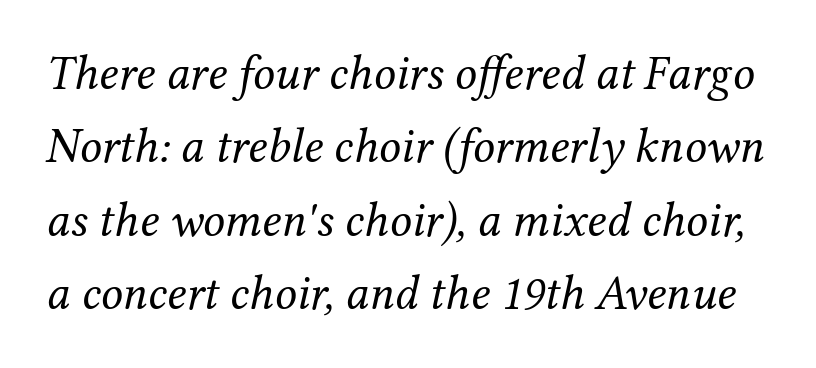
The image shows 49 px regular-weight serif type, italic (leaning right); set normal line spacing (1.5x), normal letter spacing, not underlined; medium stroke contrast and a medium x-height.
